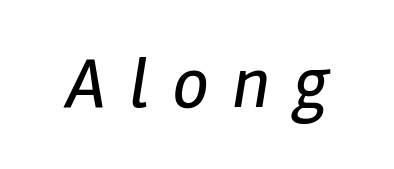
{"italic": "yes", "lean": "right", "slant_degrees": 12, "bold": "no", "weight": "regular", "width": "condensed", "stroke_contrast": "low", "x_height": "medium", "monospaced": "no", "underline": "no", "letter_spacing": "wide", "letter_spacing_em": 0.33, "glyph_px": 72}
